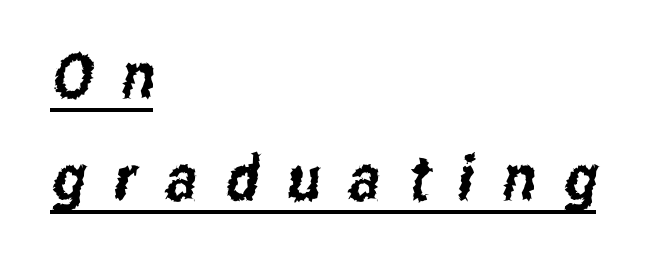
{"serif": "no", "width": "condensed", "stroke_contrast": "low", "x_height": "medium", "monospaced": "no", "underline": "yes", "align": "left", "line_spacing": "normal", "line_spacing_ratio": 1.62, "letter_spacing": "wide", "letter_spacing_em": 0.45, "glyph_px": 63}
